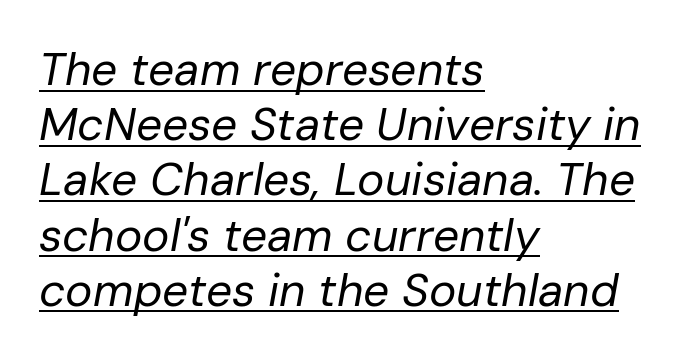
The image shows 46 px regular-weight type, italic (leaning right); set left-aligned, line spacing 1.2x, normal letter spacing, underlined; low stroke contrast and a medium x-height.
